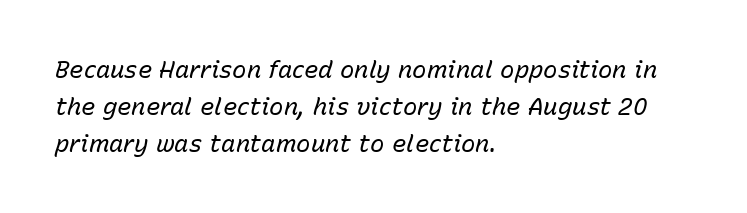
The image shows 24 px text type, italic (leaning right); set left-aligned, normal line spacing (1.54x), normal letter spacing, not underlined.
